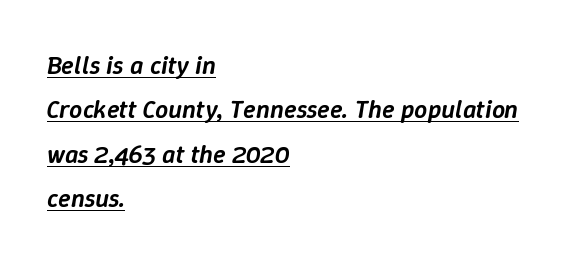
What weight is shown? A semibold, between regular and bold. The typesetter has applied underlining to the passage shown. The typography opts for an oblique posture over an upright one. Caption: multi-line text, flush left, ragged right. Is the letter spacing exaggerated? No — it looks like the ordinary default.
